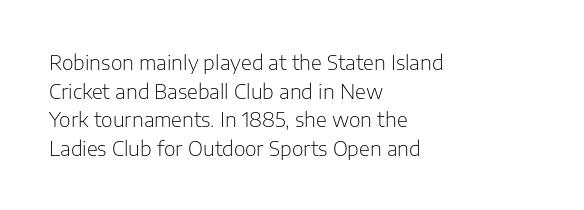
Q: Is the text bold? A: No.
Q: Is the text italic (slanted)? A: No, it is upright.
Q: Is the text underlined? A: No.
Q: How is the paragraph aligned? A: Left-aligned.
Q: Is the spacing between letters normal or unusually wide? A: Normal.
Q: Is the spacing between lines tight, normal or loose? A: Normal.
